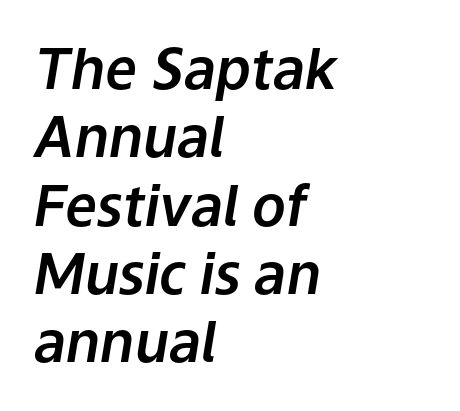
Q: Is the text italic (slanted)? A: Yes, it leans right by about 9 degrees.
Q: Is the text underlined? A: No.
Q: How is the paragraph aligned? A: Left-aligned.
Q: Is the spacing between letters normal or unusually wide? A: Normal.
Q: Width (condensed, normal, or wide)? A: Normal.
Q: Stroke contrast? A: Low.
Q: x-height? A: Medium.
Q: Monospaced? A: No.
